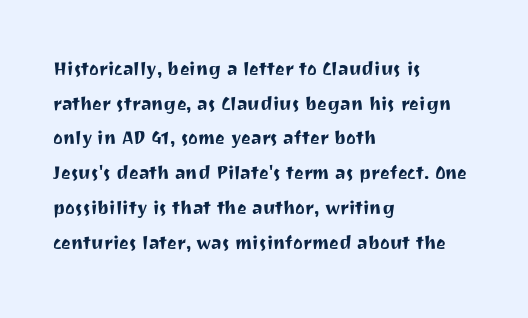
{"italic": "no", "underline": "no", "align": "left", "line_spacing": "normal", "line_spacing_ratio": 1.51, "letter_spacing": "normal", "letter_spacing_em": 0.0, "glyph_px": 23}
